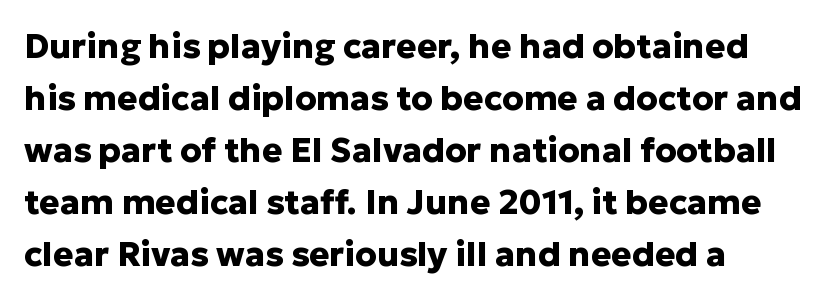
The image shows 34 px heavy sans-serif type, upright; set normal line spacing (1.53x), normal letter spacing, not underlined; low stroke contrast and a medium x-height.
